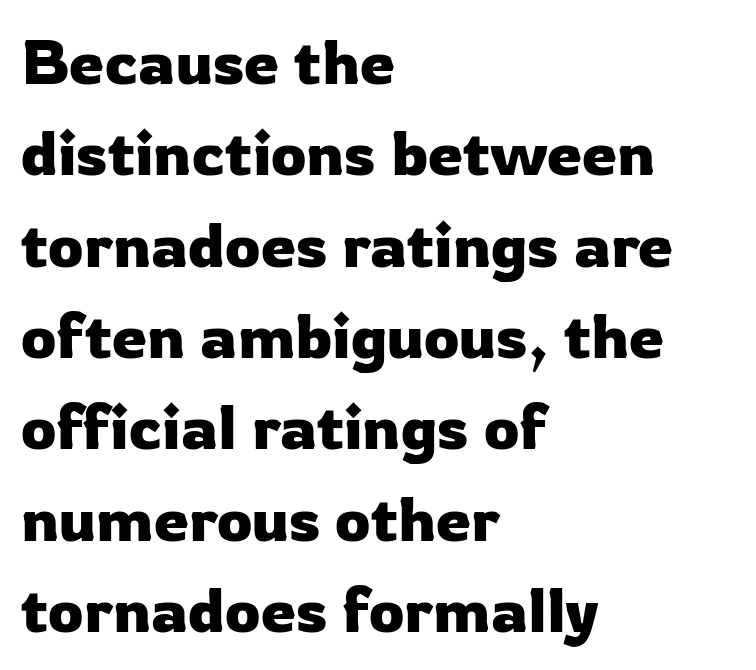
Q: Is the text italic (slanted)? A: No, it is upright.
Q: Is the typeface a serif or a sans-serif typeface? A: Sans-serif.
Q: Is the text underlined? A: No.
Q: How is the paragraph aligned? A: Left-aligned.
Q: Is the spacing between letters normal or unusually wide? A: Normal.
Q: Is the spacing between lines tight, normal or loose? A: Normal.
Q: Width (condensed, normal, or wide)? A: Normal.
Q: Stroke contrast? A: Low.
Q: x-height? A: Medium.
Q: Monospaced? A: No.
